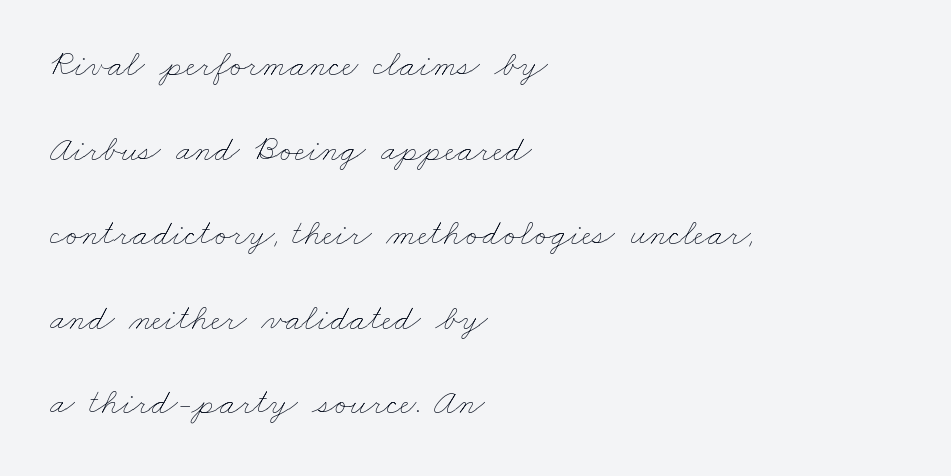
This reads as an unemphasized weight, regular at the heaviest. Typeset ragged right — the left edge is the straight one. The type is set solid horizontally, with unmodified tracking. No word sits above an underline. Is this a fixed-width face? No — the glyphs have proportional, varying widths.
